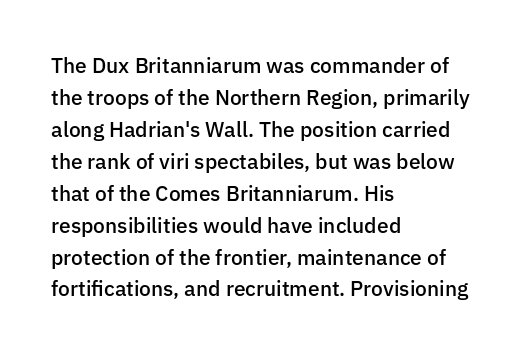
{"italic": "no", "bold": "semi", "underline": "no", "align": "left", "line_spacing": "normal", "line_spacing_ratio": 1.52, "letter_spacing": "normal", "letter_spacing_em": 0.0, "glyph_px": 21}
